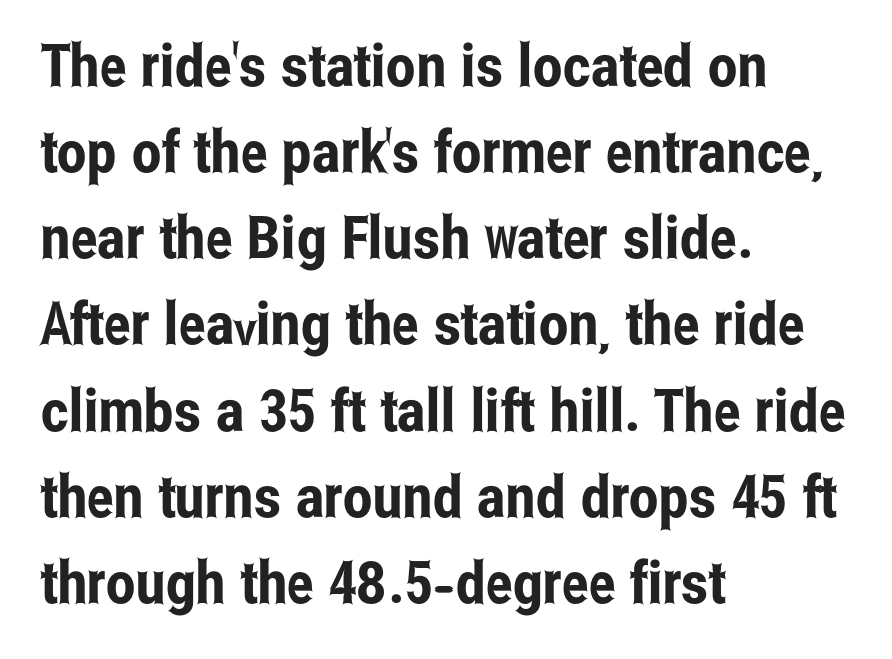
Q: Is the text italic (slanted)? A: No, it is upright.
Q: Is the typeface a serif or a sans-serif typeface? A: Sans-serif.
Q: Is the text underlined? A: No.
Q: How is the paragraph aligned? A: Left-aligned.
Q: Is the spacing between letters normal or unusually wide? A: Normal.
Q: Is the spacing between lines tight, normal or loose? A: Normal.
Q: Width (condensed, normal, or wide)? A: Condensed.
Q: Stroke contrast? A: Low.
Q: x-height? A: Medium.
Q: Monospaced? A: No.
